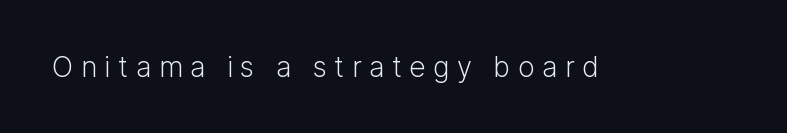
The image shows 28 px light sans-serif type, upright; set unusually wide letter spacing (+0.27 em), not underlined; low stroke contrast and a medium x-height.
